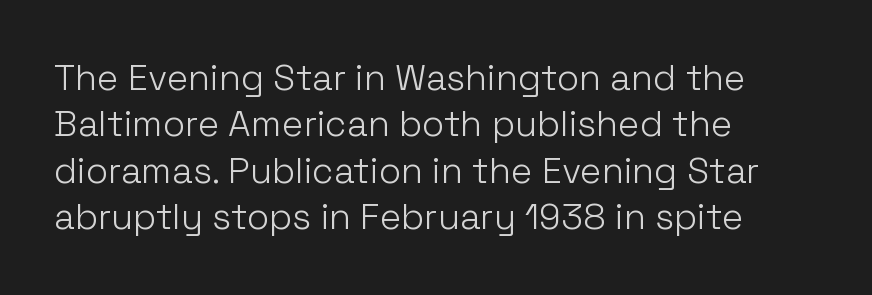
{"serif": "no", "italic": "no", "bold": "no", "weight": "light", "width": "normal", "stroke_contrast": "low", "x_height": "medium", "monospaced": "no", "underline": "no", "align": "left", "line_spacing": "normal", "line_spacing_ratio": 1.29, "letter_spacing": "normal", "letter_spacing_em": 0.0, "glyph_px": 36}
